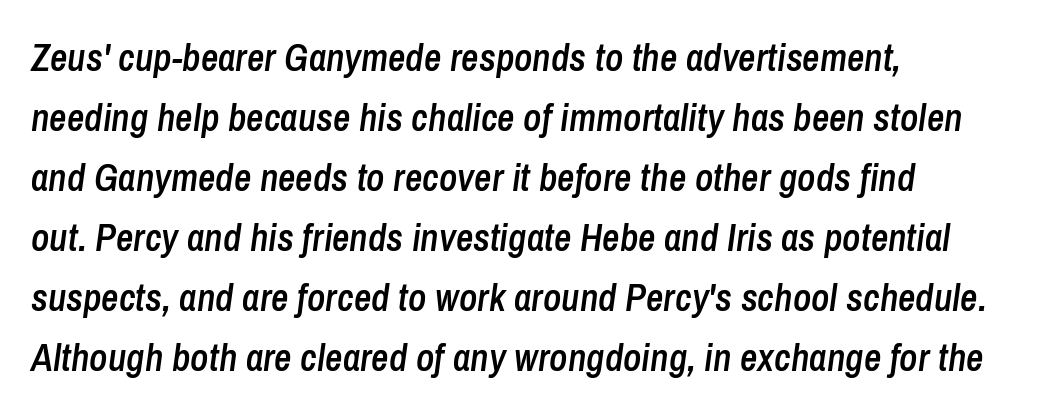
{"italic": "yes", "lean": "right", "slant_degrees": 8, "bold": "semi", "weight": "semibold", "width": "condensed", "stroke_contrast": "low", "x_height": "medium", "monospaced": "no", "underline": "no", "align": "left", "line_spacing": "normal", "line_spacing_ratio": 1.58, "letter_spacing": "normal", "letter_spacing_em": 0.0, "glyph_px": 38}
